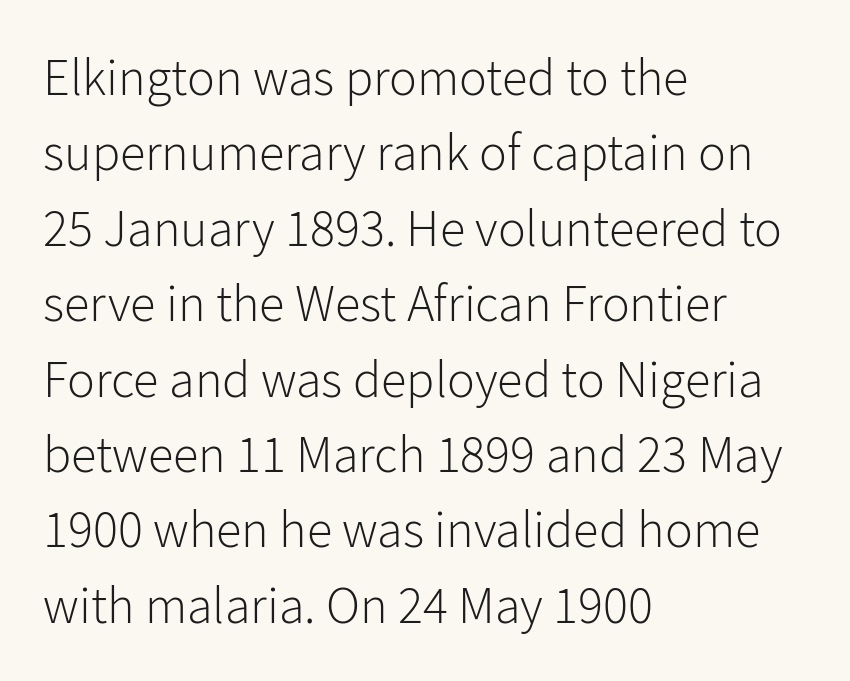
The image shows 52 px light sans-serif type, upright; set left-aligned, normal line spacing (1.45x), normal letter spacing, not underlined; low stroke contrast and a medium x-height.
